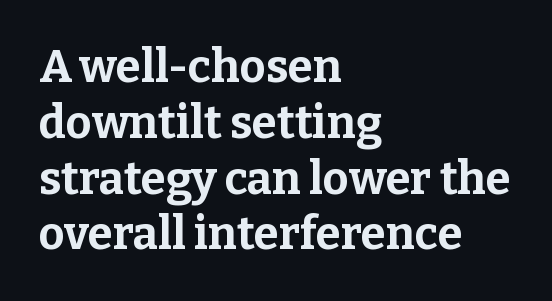
The image shows 45 px bold serif type, upright; set left-aligned, line spacing 1.24x, normal letter spacing, not underlined; low stroke contrast and a medium x-height.
